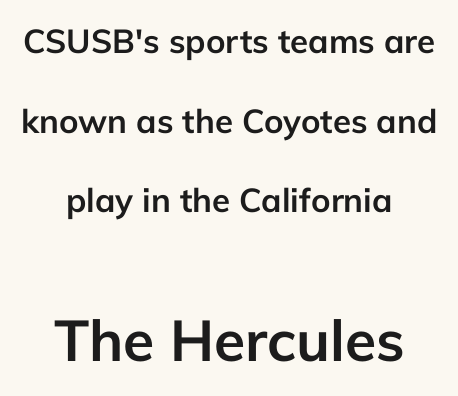
The image shows 57 px semibold sans-serif type, upright; set centered, loose line spacing (2.41x), normal letter spacing, not underlined; the second (bottom) block is 1.73x larger; low stroke contrast and a medium x-height.
